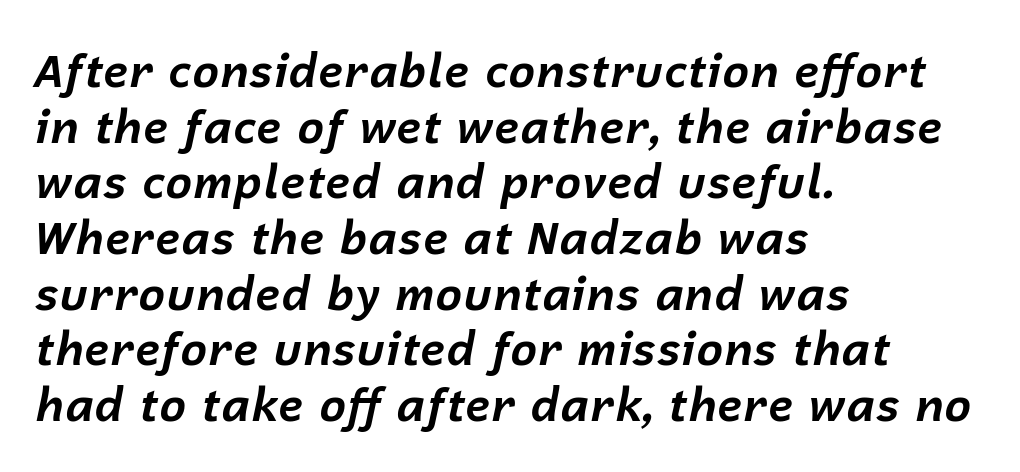
The image shows 46 px bold type, italic (leaning right); set left-aligned, line spacing 1.21x, normal letter spacing, not underlined; low stroke contrast and a medium x-height.
